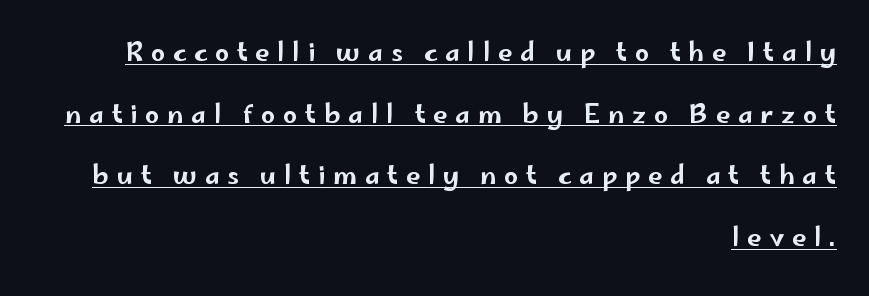
The image shows 25 px text type, upright; set right-aligned, loose line spacing (2.47x), unusually wide letter spacing (+0.31 em), underlined.
